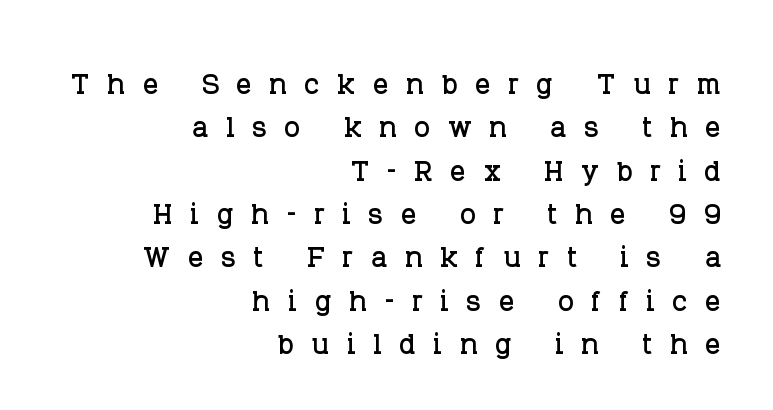
Q: Is the text italic (slanted)? A: No, it is upright.
Q: Is the typeface a serif or a sans-serif typeface? A: Serif.
Q: Is the text underlined? A: No.
Q: How is the paragraph aligned? A: Right-aligned.
Q: Is the spacing between letters normal or unusually wide? A: Unusually wide.
Q: Is the spacing between lines tight, normal or loose? A: Tight.
Q: Width (condensed, normal, or wide)? A: Normal.
Q: Stroke contrast? A: Low.
Q: x-height? A: Large.
Q: Monospaced? A: No.
